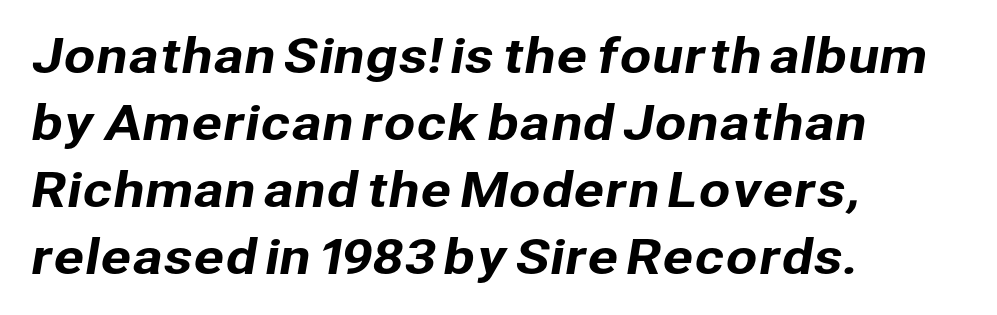
{"serif": "no", "width": "normal", "stroke_contrast": "low", "x_height": "medium", "monospaced": "no", "underline": "no", "align": "left", "line_spacing": "normal", "line_spacing_ratio": 1.46, "letter_spacing": "normal", "letter_spacing_em": 0.0, "glyph_px": 46}
